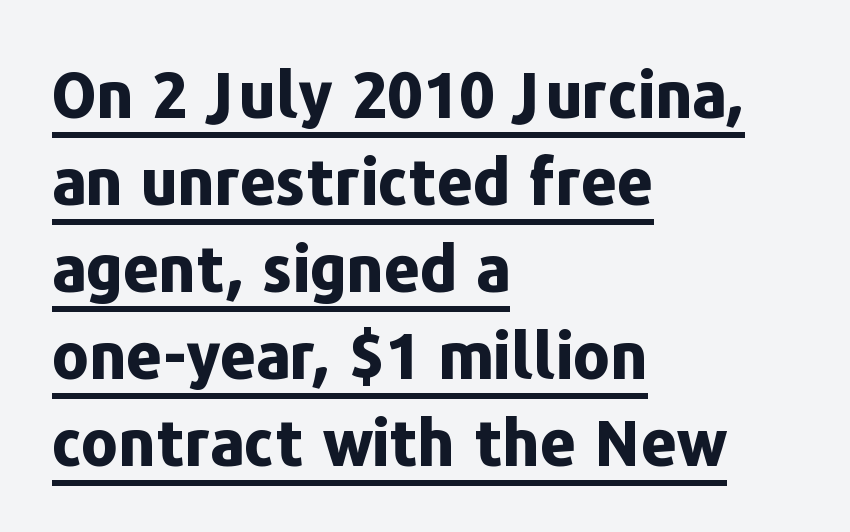
Q: Is the text bold? A: Yes.
Q: Is the text italic (slanted)? A: No, it is upright.
Q: Is the typeface a serif or a sans-serif typeface? A: Sans-serif.
Q: Is the text underlined? A: Yes.
Q: How is the paragraph aligned? A: Left-aligned.
Q: Is the spacing between letters normal or unusually wide? A: Normal.
Q: Is the spacing between lines tight, normal or loose? A: Normal.
Q: Width (condensed, normal, or wide)? A: Normal.
Q: Stroke contrast? A: Low.
Q: x-height? A: Medium.
Q: Monospaced? A: No.
